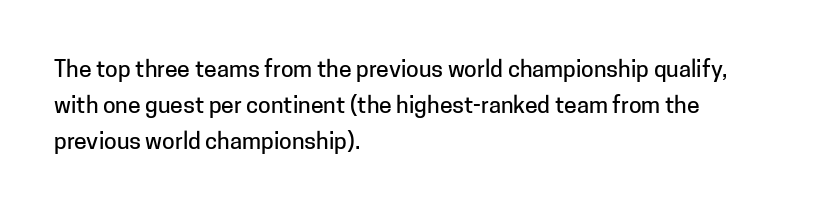
The passage shown has conventional tracking throughout. The axis of the letterforms is exactly vertical. In CSS terms this would be text-align: left. The area under the type is left untouched.
